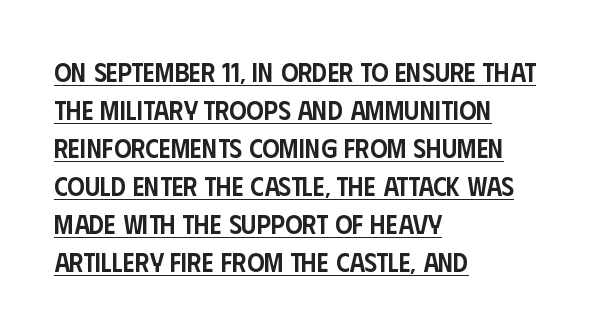
Q: Is the text bold? A: Semi-bold.
Q: Is the text italic (slanted)? A: No, it is upright.
Q: Is the text underlined? A: Yes.
Q: How is the paragraph aligned? A: Left-aligned.
Q: Is the spacing between letters normal or unusually wide? A: Normal.
Q: Is the spacing between lines tight, normal or loose? A: Normal.
